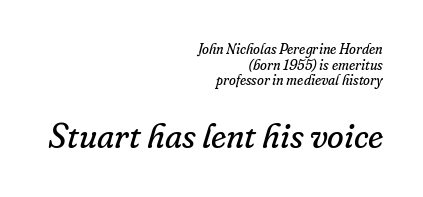
The image shows 34 px regular-weight serif type, italic (leaning right); set right-aligned, tight line spacing (1.11x), normal letter spacing, not underlined; the second (bottom) block is 2.43x larger; low stroke contrast and a small x-height.
